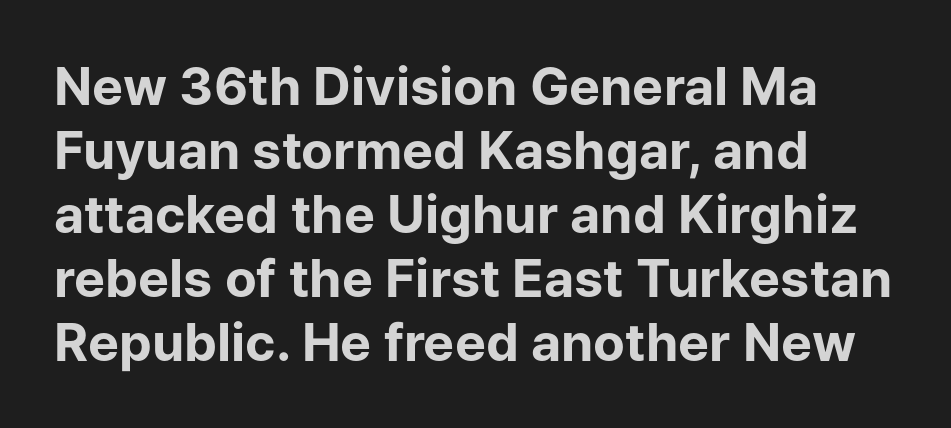
Q: Is the text bold? A: Yes.
Q: Is the text italic (slanted)? A: No, it is upright.
Q: Is the typeface a serif or a sans-serif typeface? A: Sans-serif.
Q: Is the text underlined? A: No.
Q: How is the paragraph aligned? A: Left-aligned.
Q: Is the spacing between letters normal or unusually wide? A: Normal.
Q: Width (condensed, normal, or wide)? A: Normal.
Q: Stroke contrast? A: Low.
Q: x-height? A: Medium.
Q: Monospaced? A: No.
